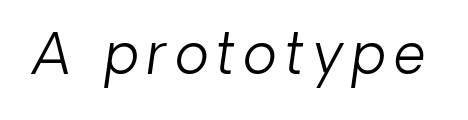
The image shows 55 px light type, italic (leaning right); set not underlined; low stroke contrast and a medium x-height.
